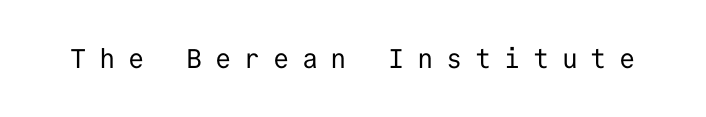
This rendering features lettering with no underline. Spacing between characters has been opened up far beyond the box default. A roman cut, with each character standing at attention. Weight: in the light-to-regular range.
